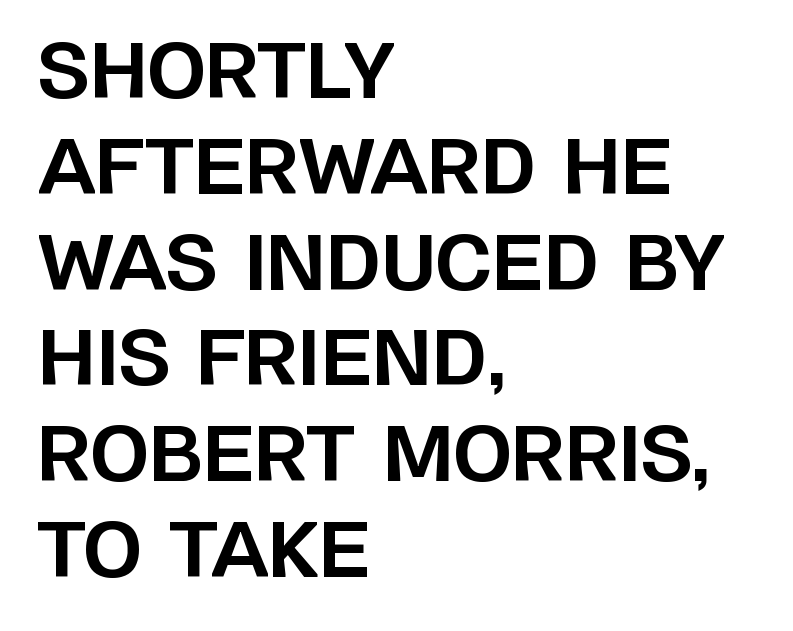
The rendering shows plain stroke endings on the letterforms — a sans-serif design. Descenders are the only things crossing below the line. Line spacing here is normal. The letters are bold, with thick, heavy strokes. Nobody touched the tracking dial on this one.
